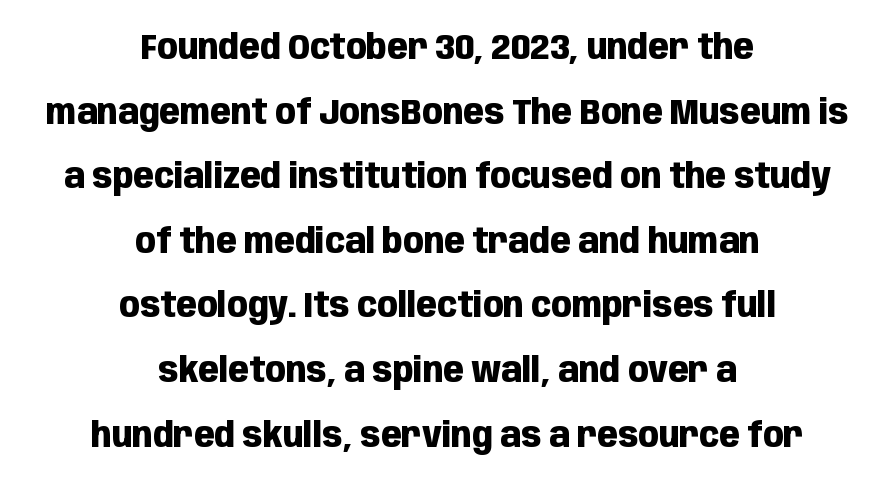
This is heavy type, rendered in bold. Each line is balanced around a shared central axis. Letters rest on an invisible, unmarked baseline. To sum up the face: it is a sans, with no serifs.
